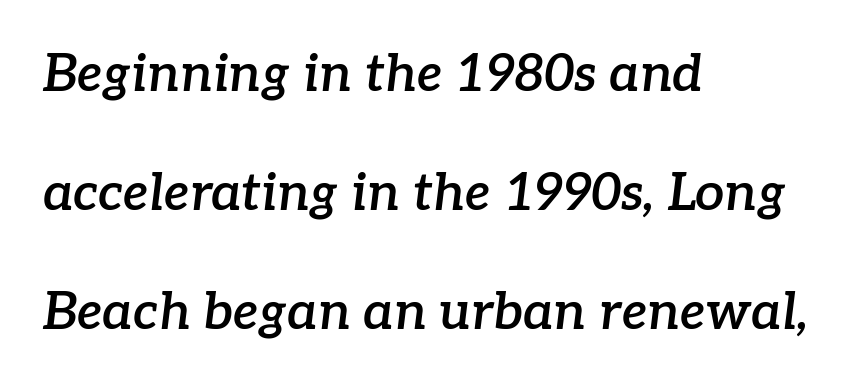
Yep, those are serifs on the letters. A typesetter would call this proportional, since set widths differ per character. Firm but not heavy-handed strokes: this text is semibold. Reading down the column, the eye jumps a long way to each next line. Any mark beneath the type? The region is blank. Standard letterfit; no display-style spreading of the glyphs.
